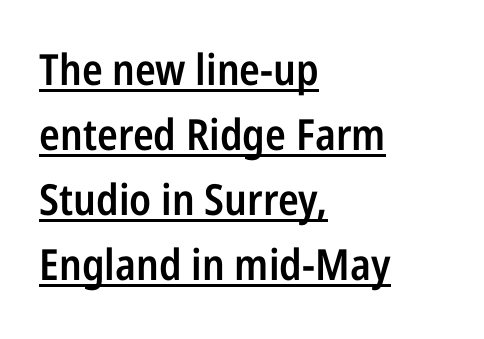
Q: Is the text bold? A: Semi-bold.
Q: Is the text italic (slanted)? A: No, it is upright.
Q: Is the typeface a serif or a sans-serif typeface? A: Sans-serif.
Q: Is the text underlined? A: Yes.
Q: How is the paragraph aligned? A: Left-aligned.
Q: Is the spacing between letters normal or unusually wide? A: Normal.
Q: Is the spacing between lines tight, normal or loose? A: Normal.
Q: Width (condensed, normal, or wide)? A: Condensed.
Q: Stroke contrast? A: Low.
Q: x-height? A: Medium.
Q: Monospaced? A: No.
